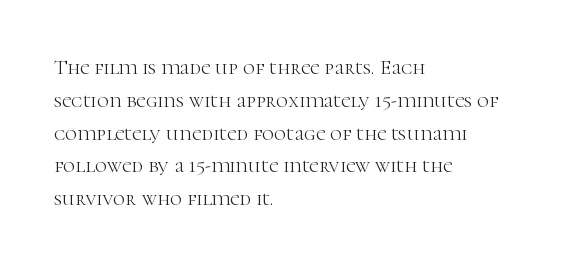
{"italic": "no", "bold": "no", "underline": "no", "align": "left", "line_spacing": "normal", "line_spacing_ratio": 1.56, "letter_spacing": "normal", "letter_spacing_em": 0.0, "glyph_px": 21}
